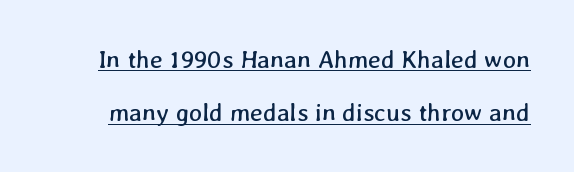
The letterforms sit at book weight or below. Emphasis is given by a line drawn under the lettering. A typesetter would call this zero additional tracking. You could fit nearly another row in the gap between these rows.
